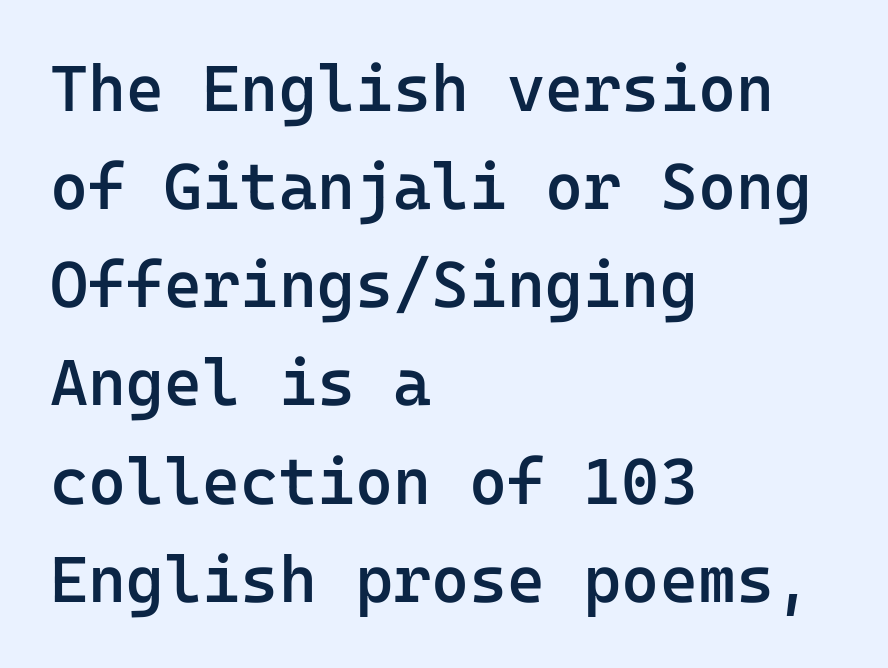
Spacing verdict: monospaced, one width for all characters. What's the leading like? Ordinary, nothing unusual. How are the letters spaced? Ordinarily, with no added tracking. The characters look somewhat weighty, a semibold short of true bold.
